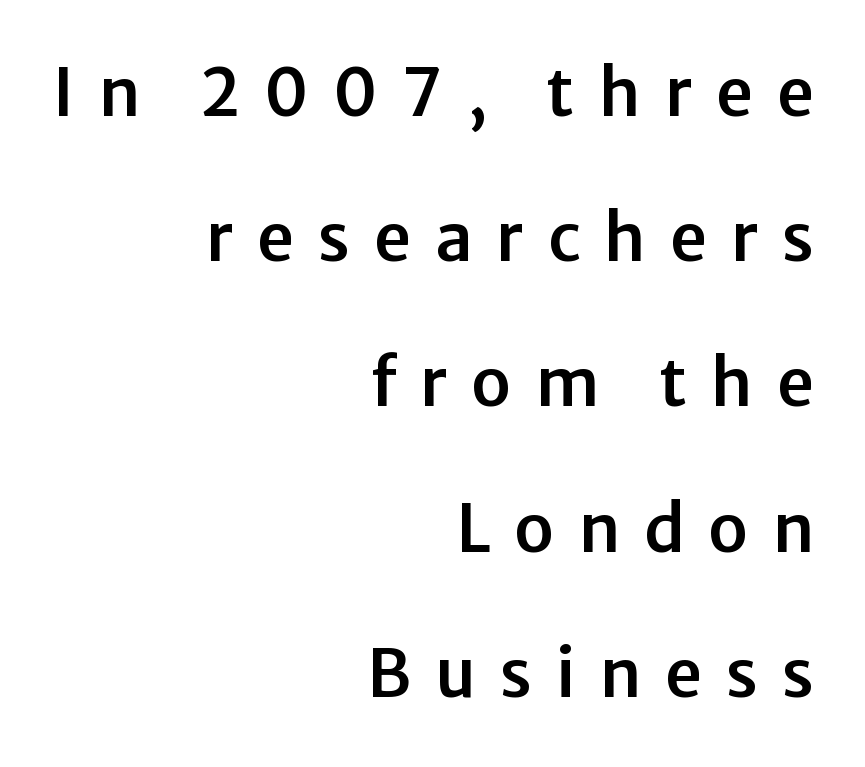
The image shows 66 px sans-serif type, upright; set right-aligned, loose line spacing (2.2x), unusually wide letter spacing (+0.36 em), not underlined; low stroke contrast and a medium x-height.
